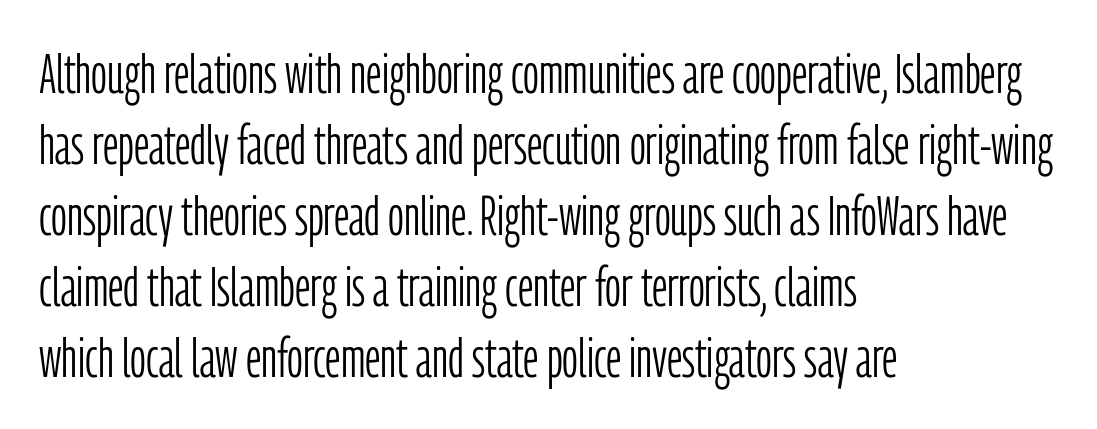
Each letter keeps its own natural width here, so spacing adapts to shape. Is this a sans? Yes — the strokes have no serifs. Is the block centered? No — it sits flush against the left margin. The strokes are not fattened; the text isn't bold. No italicization has been applied; the sample stays upright. Reading down the column, the eye jumps a familiar distance to each next line.
